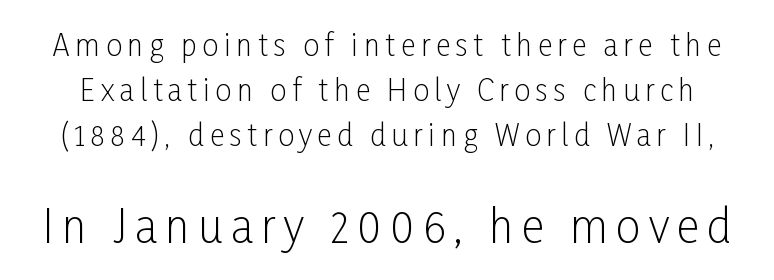
Q: Is the text bold? A: No.
Q: Is the text italic (slanted)? A: No, it is upright.
Q: Is the typeface a serif or a sans-serif typeface? A: Sans-serif.
Q: Is the text underlined? A: No.
Q: Is the spacing between lines tight, normal or loose? A: Normal.
Q: Which block of text is set in a larger size, the first (top) or the second (bottom)? A: The second (bottom) one.
Q: Width (condensed, normal, or wide)? A: Condensed.
Q: Stroke contrast? A: Low.
Q: x-height? A: Medium.
Q: Monospaced? A: No.
